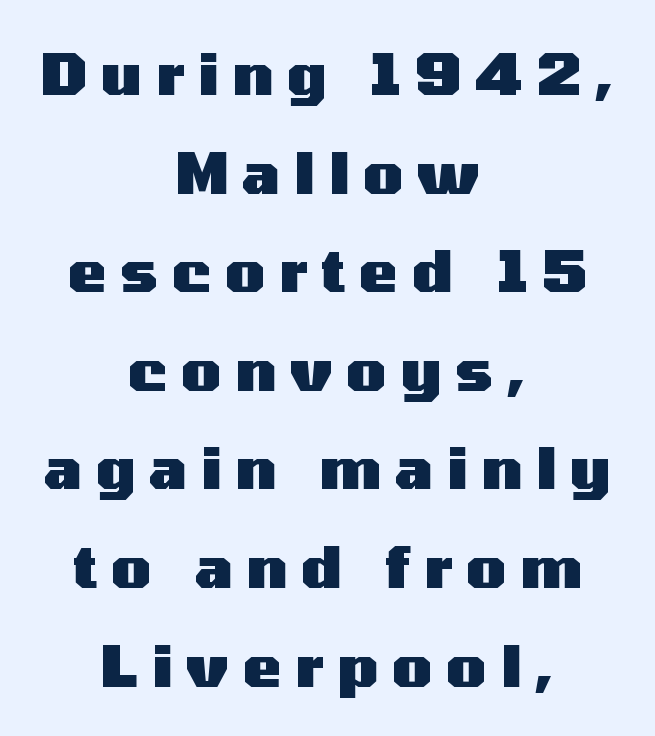
Words appear elongated and porous because spacing is wide. The face used here is a sans, in the tradition of grotesques and geometrics. You could not count columns in this text — the font is proportionally spaced. Each new line begins a customary step beneath the previous one. Unmarked baselines from the first word to the last. Every letter is thick-stroked: bold, no question.
